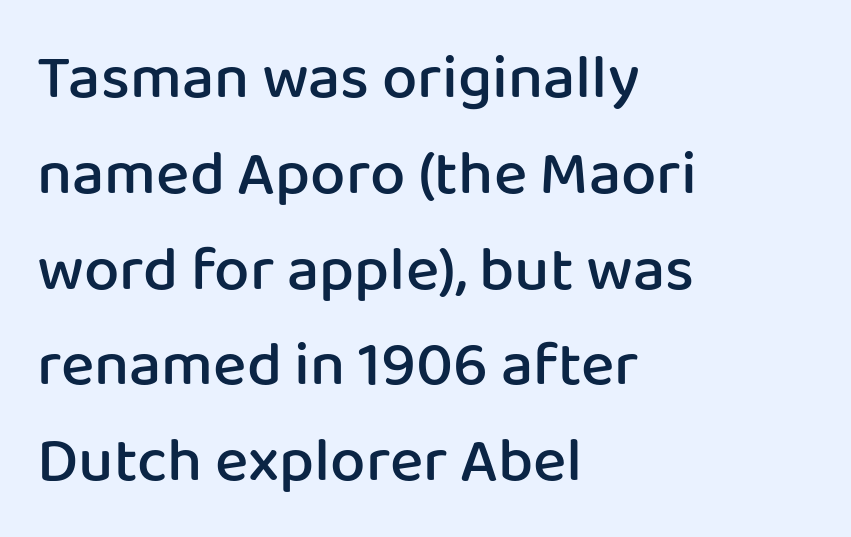
The image shows 63 px semibold sans-serif type, upright; set left-aligned, normal line spacing (1.52x), normal letter spacing, not underlined; low stroke contrast and a medium x-height.
